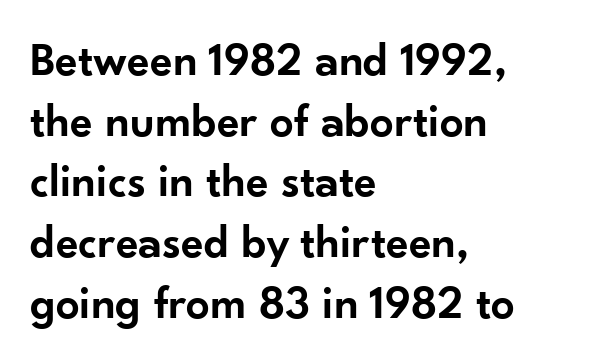
You could call the tracking neutral — neither tight nor loose. Alignment: flush left. Observe the absence of serifs on each vertical stroke in this sample. The axis of the letterforms is exactly vertical.
